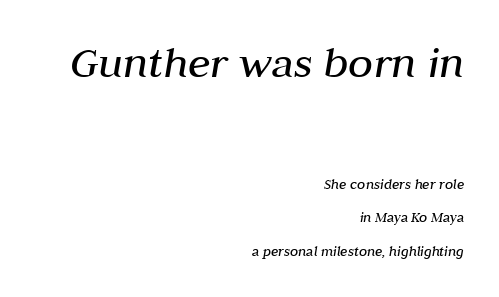
{"italic": "yes", "lean": "right", "slant_degrees": 10, "bold": "no", "weight": "regular", "width": "normal", "stroke_contrast": "medium", "x_height": "medium", "monospaced": "no", "underline": "no", "align": "right", "line_spacing": "loose", "line_spacing_ratio": 2.24, "letter_spacing": "normal", "letter_spacing_em": 0.0, "larger_block": "first", "size_ratio": 3.07, "glyph_px": 46}
